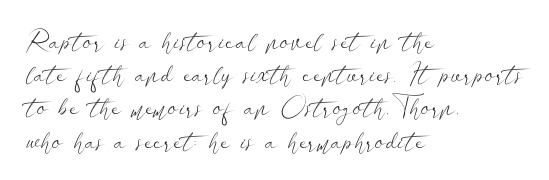
Q: Is the text bold? A: No.
Q: Is the text italic (slanted)? A: Yes.
Q: Is the text underlined? A: No.
Q: How is the paragraph aligned? A: Left-aligned.
Q: Is the spacing between letters normal or unusually wide? A: Normal.
